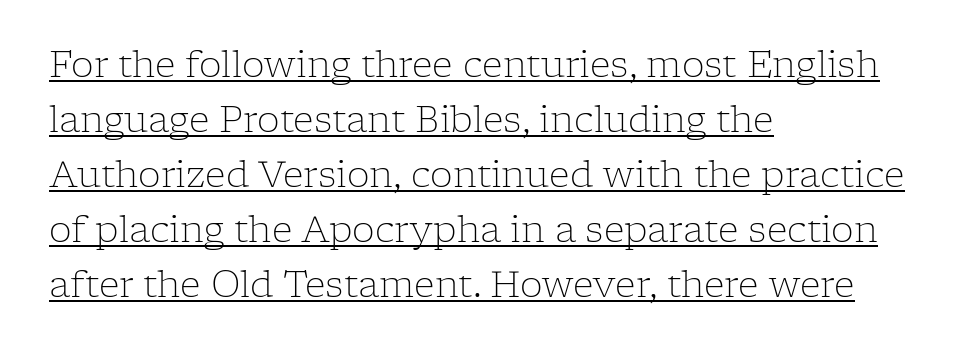
Q: Is the text bold? A: No.
Q: Is the text italic (slanted)? A: No, it is upright.
Q: Is the typeface a serif or a sans-serif typeface? A: Serif.
Q: Is the text underlined? A: Yes.
Q: How is the paragraph aligned? A: Left-aligned.
Q: Is the spacing between letters normal or unusually wide? A: Normal.
Q: Is the spacing between lines tight, normal or loose? A: Normal.
Q: Width (condensed, normal, or wide)? A: Normal.
Q: Stroke contrast? A: Low.
Q: x-height? A: Medium.
Q: Monospaced? A: No.
